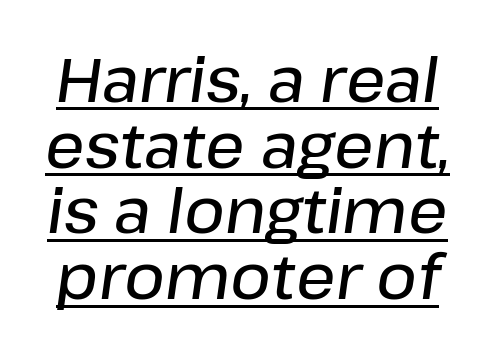
Q: Is the text bold? A: Semi-bold.
Q: Is the text italic (slanted)? A: Yes, it leans right by about 8 degrees.
Q: Is the text underlined? A: Yes.
Q: Is the spacing between letters normal or unusually wide? A: Normal.
Q: Is the spacing between lines tight, normal or loose? A: Tight.
Q: Width (condensed, normal, or wide)? A: Normal.
Q: Stroke contrast? A: Low.
Q: x-height? A: Medium.
Q: Monospaced? A: No.
